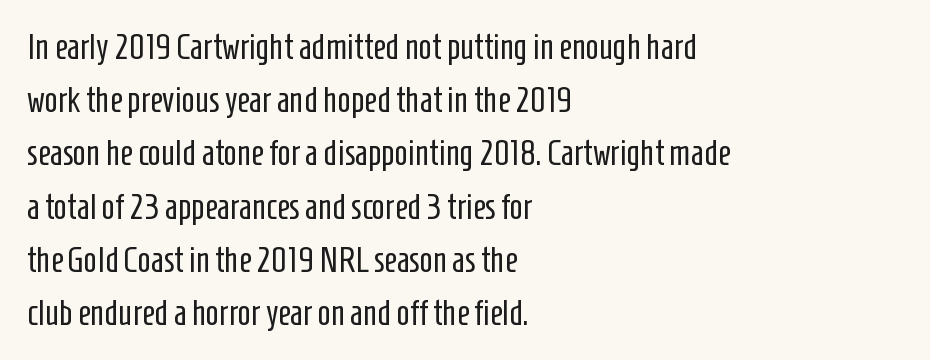
The image shows 35 px regular-weight, condensed sans-serif type, upright; set left-aligned, normal line spacing (1.52x), normal letter spacing, not underlined; low stroke contrast and a medium x-height.
